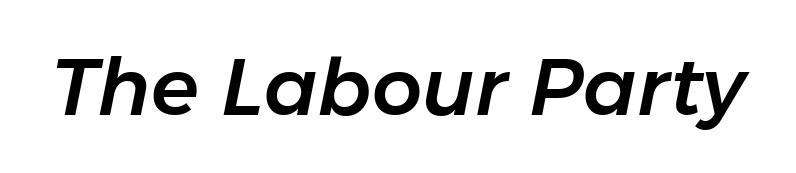
Check the space under the baseline: it is left empty. Glyph-to-glyph distance matches everyday printed text. Italic? Definitely — the glyphs are oblique. The rendering uses natural spacing where letterforms have individual widths.
